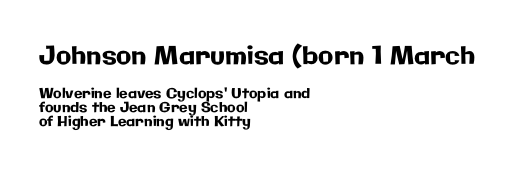
The image shows 25 px text type, upright; set left-aligned, tight line spacing (1.0x), normal letter spacing, not underlined; the first (top) block is 1.79x larger.
